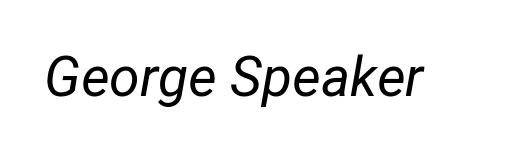
The image shows 55 px regular-weight type, italic (leaning right); set normal letter spacing, not underlined; low stroke contrast and a medium x-height.
